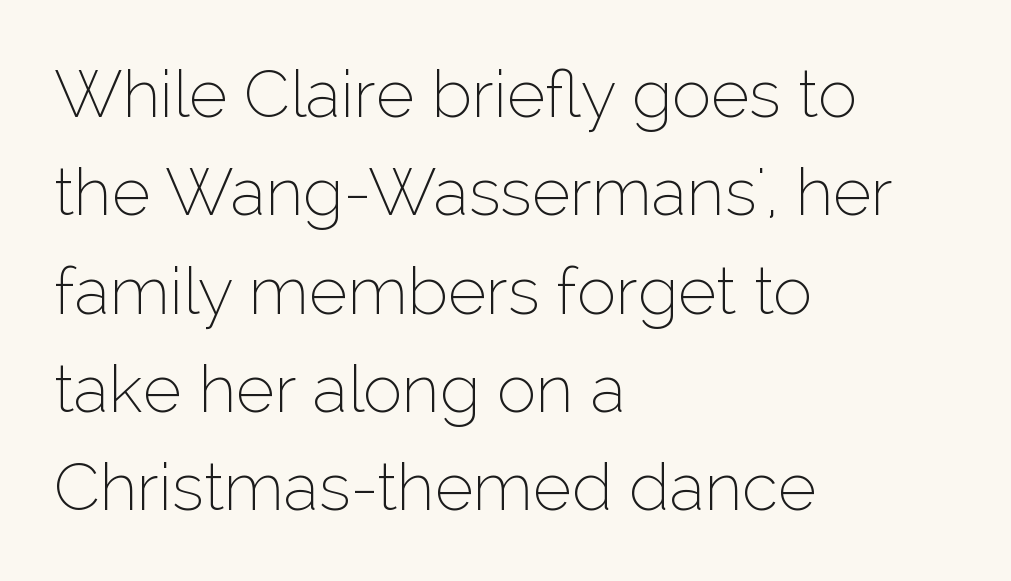
The image shows 66 px thin sans-serif type, upright; set left-aligned, normal line spacing (1.49x), normal letter spacing, not underlined; low stroke contrast and a medium x-height.
